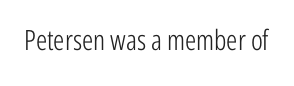
The image shows 28 px light, condensed sans-serif type, upright; set normal letter spacing, not underlined; low stroke contrast and a medium x-height.
